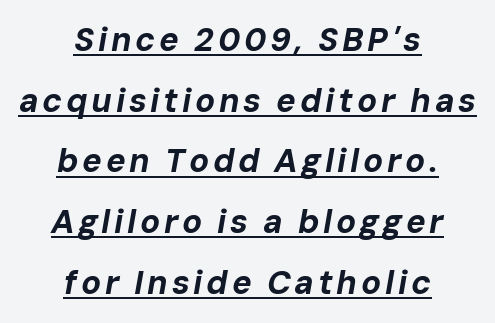
{"italic": "yes", "lean": "right", "slant_degrees": 10, "bold": "yes", "weight": "bold", "width": "normal", "stroke_contrast": "low", "x_height": "medium", "monospaced": "no", "underline": "yes", "align": "center", "line_spacing_ratio": 1.84, "glyph_px": 33}
